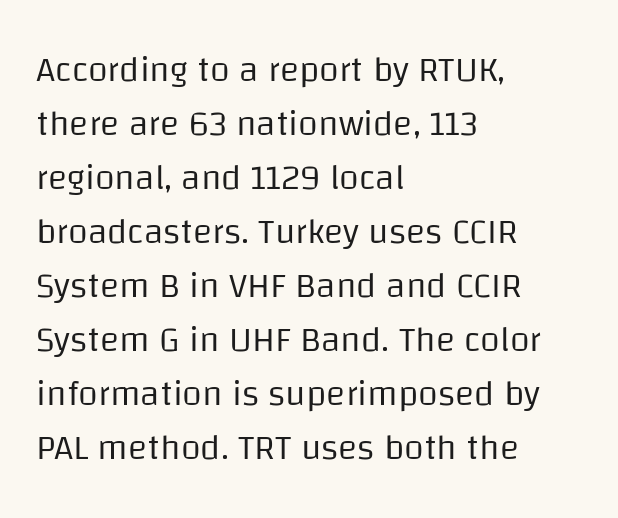
Q: Is the text bold? A: No.
Q: Is the text italic (slanted)? A: No, it is upright.
Q: Is the typeface a serif or a sans-serif typeface? A: Sans-serif.
Q: Is the text underlined? A: No.
Q: How is the paragraph aligned? A: Left-aligned.
Q: Is the spacing between letters normal or unusually wide? A: Normal.
Q: Is the spacing between lines tight, normal or loose? A: Normal.
Q: Width (condensed, normal, or wide)? A: Normal.
Q: Stroke contrast? A: Low.
Q: x-height? A: Large.
Q: Monospaced? A: No.
